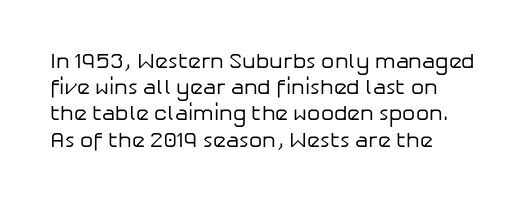
Q: Is the text bold? A: No.
Q: Is the text italic (slanted)? A: No, it is upright.
Q: Is the text underlined? A: No.
Q: How is the paragraph aligned? A: Left-aligned.
Q: Is the spacing between letters normal or unusually wide? A: Normal.
Q: Is the spacing between lines tight, normal or loose? A: Normal.
